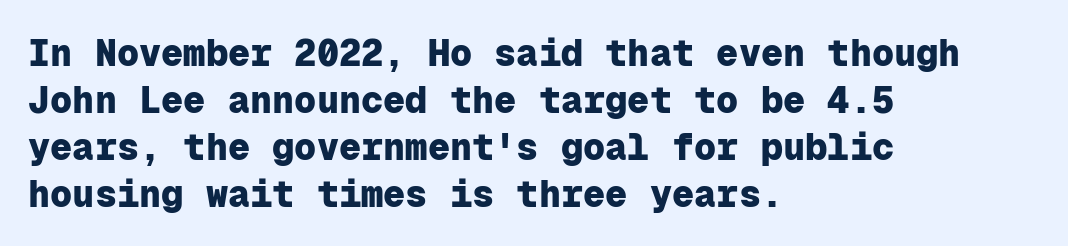
The image shows 37 px heavy sans-serif type, upright, monospaced; set left-aligned, normal line spacing (1.27x), normal letter spacing, not underlined; low stroke contrast and a medium x-height.
